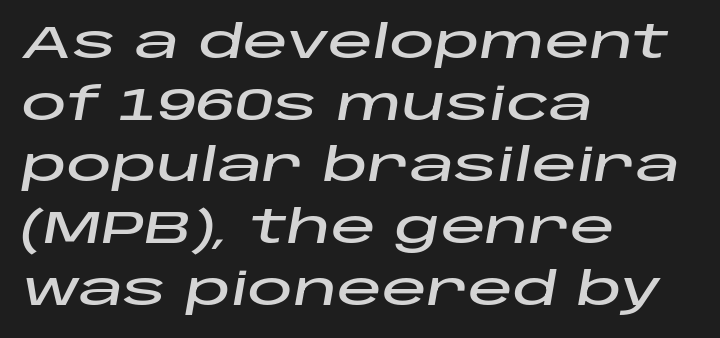
The image shows 45 px wide type, italic (leaning right); set left-aligned, normal line spacing (1.37x), normal letter spacing, not underlined; low stroke contrast and a large x-height.
